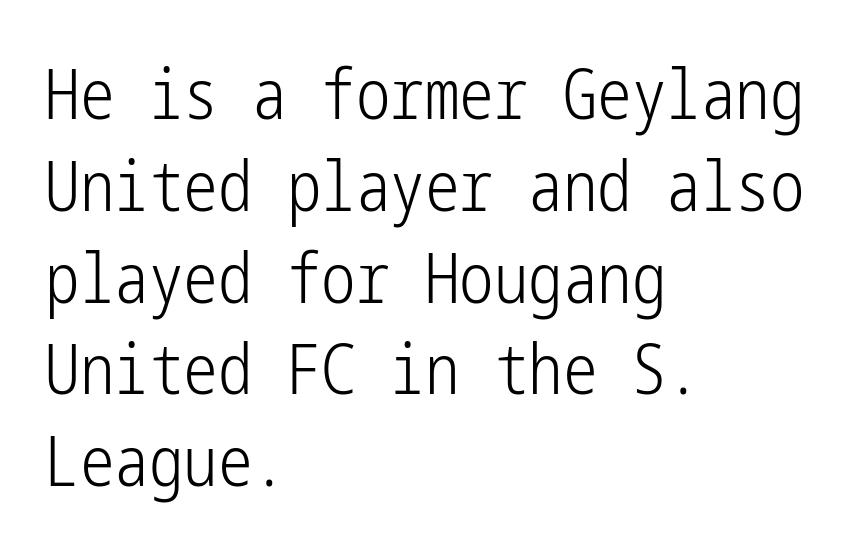
Q: Is the text bold? A: No.
Q: Is the text italic (slanted)? A: No, it is upright.
Q: Is the typeface a serif or a sans-serif typeface? A: Sans-serif.
Q: Is the text underlined? A: No.
Q: How is the paragraph aligned? A: Left-aligned.
Q: Is the spacing between letters normal or unusually wide? A: Normal.
Q: Is the spacing between lines tight, normal or loose? A: Normal.
Q: Width (condensed, normal, or wide)? A: Condensed.
Q: Stroke contrast? A: Low.
Q: x-height? A: Medium.
